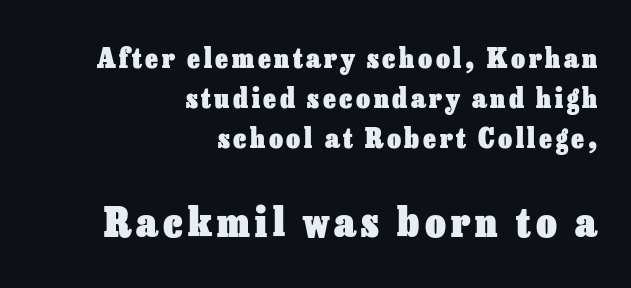
The passage shown is not underscored anywhere. These lines are rendered in a variable-pitch font. Size contrast runs from small at the top to large at the bottom. The rows are spaced the way most documents space them. Chunky letters — that's bold for sure.
